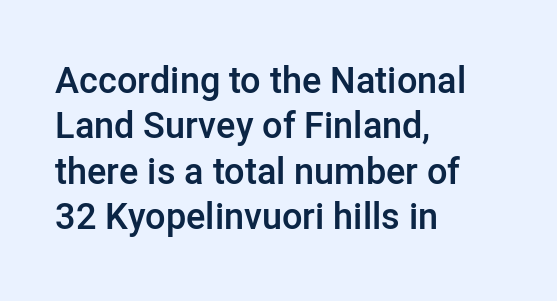
This sample uses an upright cut, with every glyph sitting square on the baseline. Compared with an ordinary text face, these strokes are moderately heavier — a semibold. These lines keep a tight, regular rhythm from letter to letter. Serif or sans? Sans — the stroke terminals are bare. Honestly, the row spacing looks completely unremarkable. All the whitespace from short lines collects on the right.
